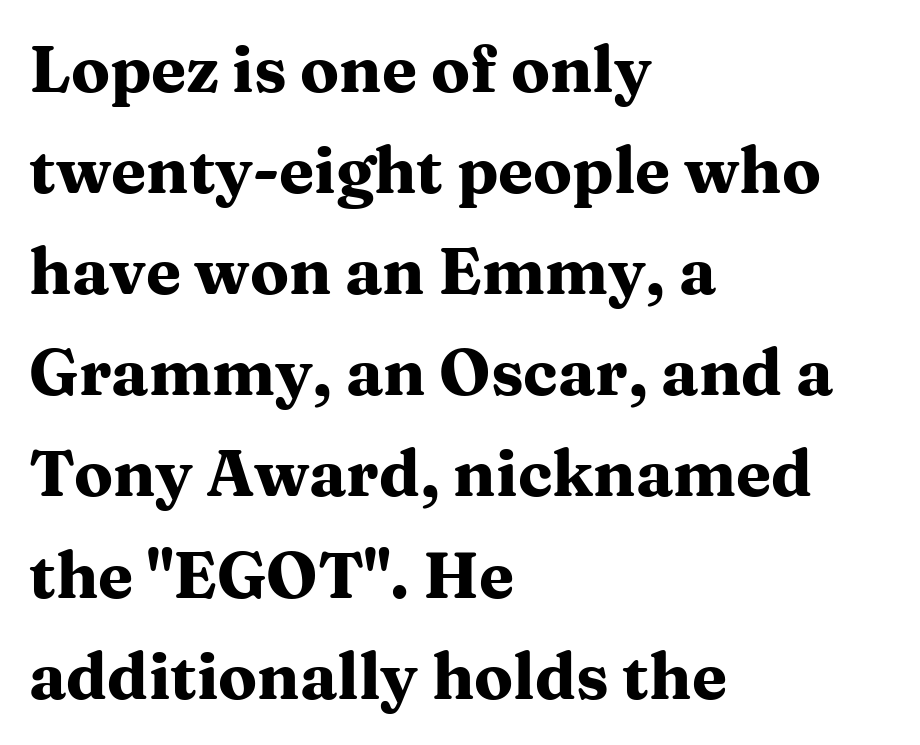
Q: Is the text bold? A: Yes.
Q: Is the text italic (slanted)? A: No, it is upright.
Q: Is the typeface a serif or a sans-serif typeface? A: Serif.
Q: Is the text underlined? A: No.
Q: How is the paragraph aligned? A: Left-aligned.
Q: Is the spacing between letters normal or unusually wide? A: Normal.
Q: Is the spacing between lines tight, normal or loose? A: Normal.
Q: Width (condensed, normal, or wide)? A: Wide.
Q: Stroke contrast? A: Medium.
Q: x-height? A: Medium.
Q: Monospaced? A: No.
